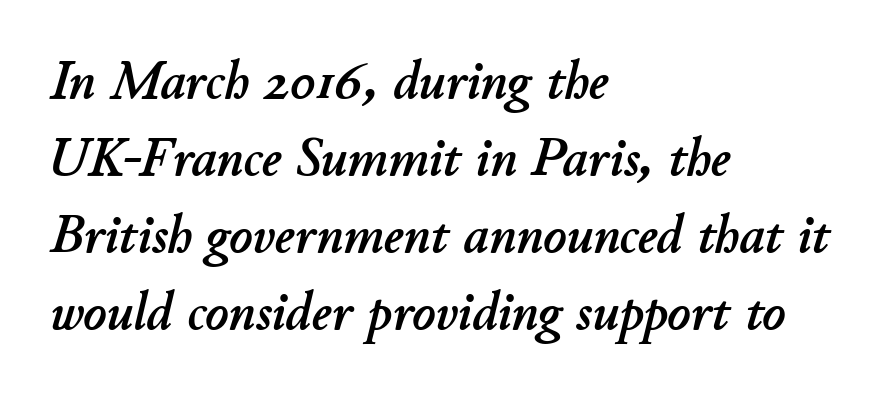
Q: Is the text italic (slanted)? A: Yes, it leans right by about 11 degrees.
Q: Is the text underlined? A: No.
Q: How is the paragraph aligned? A: Left-aligned.
Q: Is the spacing between letters normal or unusually wide? A: Normal.
Q: Is the spacing between lines tight, normal or loose? A: Normal.
Q: Width (condensed, normal, or wide)? A: Normal.
Q: Stroke contrast? A: Low.
Q: x-height? A: Small.
Q: Monospaced? A: No.
